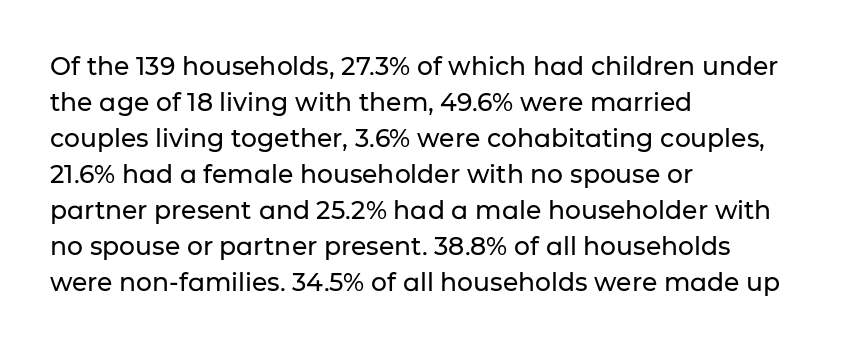
Vertically, the passage feels balanced, rows spaced as you'd expect. Every character sits straight up, as roman type does. A typesetter would call this zero additional tracking. Each line starts at the same left margin while the right side varies. Descenders are the only things crossing below the line.
